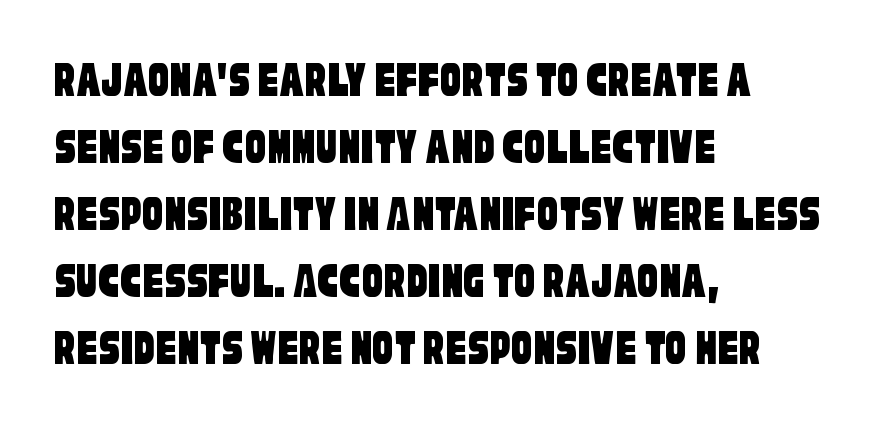
{"serif": "no", "width": "condensed", "stroke_contrast": "low", "x_height": "large", "monospaced": "no", "underline": "no", "align": "left", "line_spacing": "normal", "line_spacing_ratio": 1.29, "letter_spacing": "normal", "letter_spacing_em": 0.0, "glyph_px": 52}
